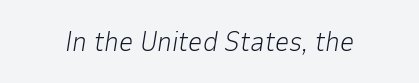
Posture: slanted. The passage shown is not underscored anywhere. Here the designer chose a conventional face with non-uniform glyph widths. On a weight scale, this lands at 450 or below. Between one letter and the next there's only the usual sliver of space.
